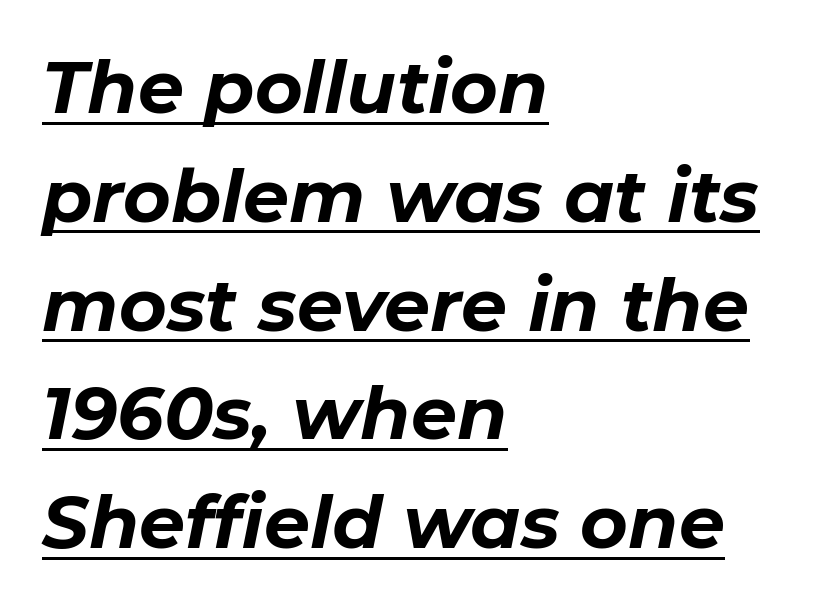
The image shows 73 px bold type, italic (leaning right); set left-aligned, normal line spacing (1.49x), normal letter spacing, underlined; low stroke contrast and a medium x-height.
